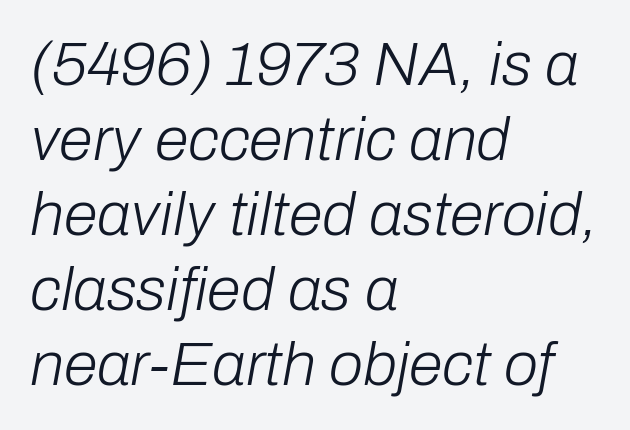
Q: Is the text bold? A: No.
Q: Is the text italic (slanted)? A: Yes, it leans right by about 10 degrees.
Q: Is the text underlined? A: No.
Q: How is the paragraph aligned? A: Left-aligned.
Q: Is the spacing between letters normal or unusually wide? A: Normal.
Q: Width (condensed, normal, or wide)? A: Normal.
Q: Stroke contrast? A: Low.
Q: x-height? A: Medium.
Q: Monospaced? A: No.
